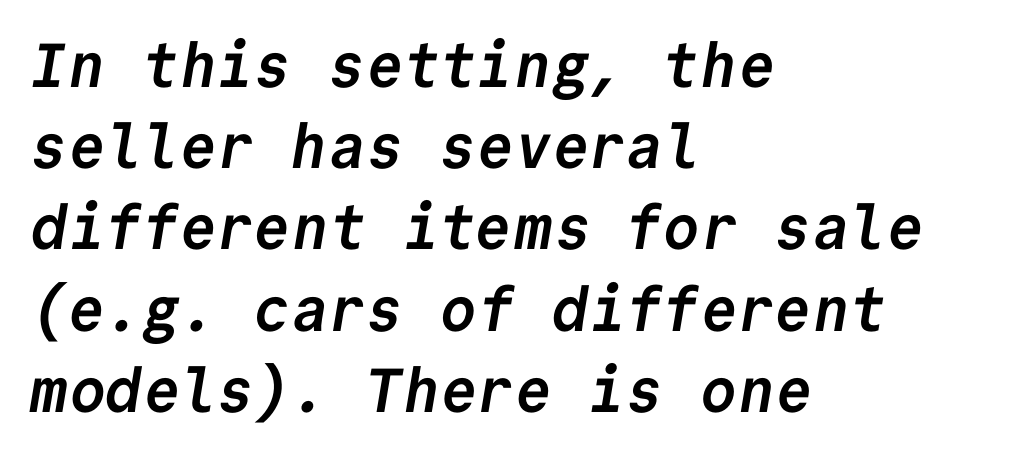
The image shows 62 px semibold sans-serif type, monospaced; set left-aligned, normal line spacing (1.31x), normal letter spacing, not underlined; low stroke contrast and a medium x-height.
